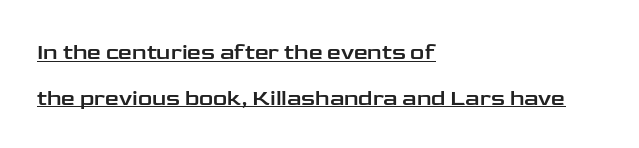
Where is the straight margin? On the left. A baseline rule has been typeset under these characters. Nope, not italic — everything's standing straight. Leading: increased. Nothing unusual about the tracking: characters are spaced as the font intends.
